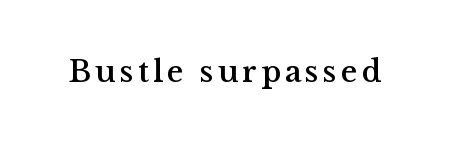
Q: Is the text italic (slanted)? A: No, it is upright.
Q: Is the typeface a serif or a sans-serif typeface? A: Serif.
Q: Is the text underlined? A: No.
Q: Width (condensed, normal, or wide)? A: Normal.
Q: Stroke contrast? A: Medium.
Q: x-height? A: Medium.
Q: Monospaced? A: No.
